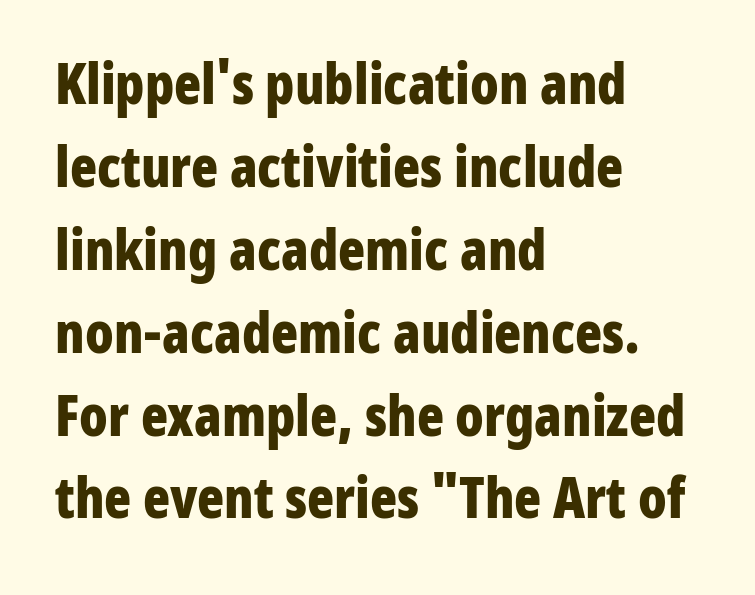
A typesetter would call this proportional, since set widths differ per character. The face used here is a sans, in the tradition of grotesques and geometrics. Beneath every word, the page is bare. The face used here is rendered with its standard letterfit.
